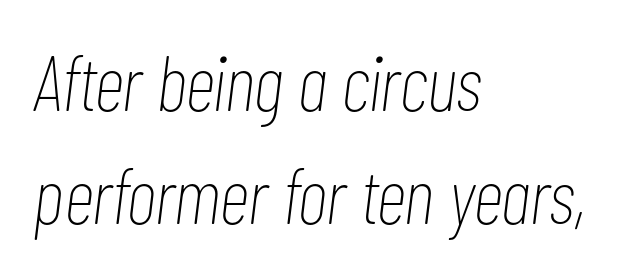
The image shows 78 px thin, condensed type, italic (leaning right); set left-aligned, normal line spacing (1.45x), normal letter spacing, not underlined; low stroke contrast and a medium x-height.
